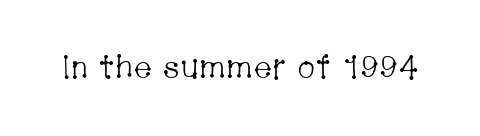
Q: Is the text bold? A: No.
Q: Is the text italic (slanted)? A: No, it is upright.
Q: Is the typeface a serif or a sans-serif typeface? A: Serif.
Q: Is the text underlined? A: No.
Q: Is the spacing between letters normal or unusually wide? A: Normal.
Q: Width (condensed, normal, or wide)? A: Condensed.
Q: Stroke contrast? A: Low.
Q: x-height? A: Medium.
Q: Monospaced? A: No.
